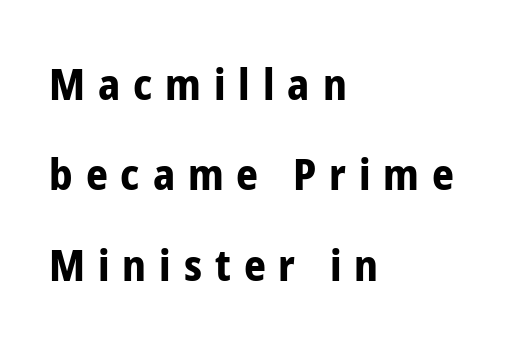
Stroke terminals: plain, sans-serif. The leading is generous, giving the passage an open texture. Caption: bold face, heavy strokes. Do the characters align in a grid? No, the font is proportional. Ascenders rise straight up at ninety degrees.
